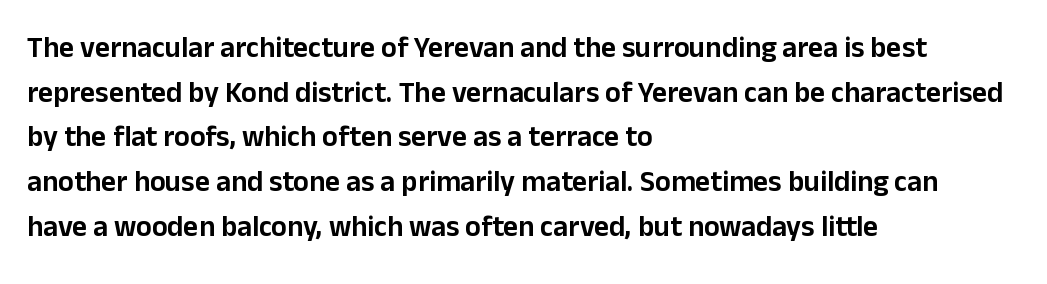
The image shows 29 px sans-serif type, upright; set left-aligned, normal line spacing (1.54x), normal letter spacing, not underlined; low stroke contrast and a medium x-height.
